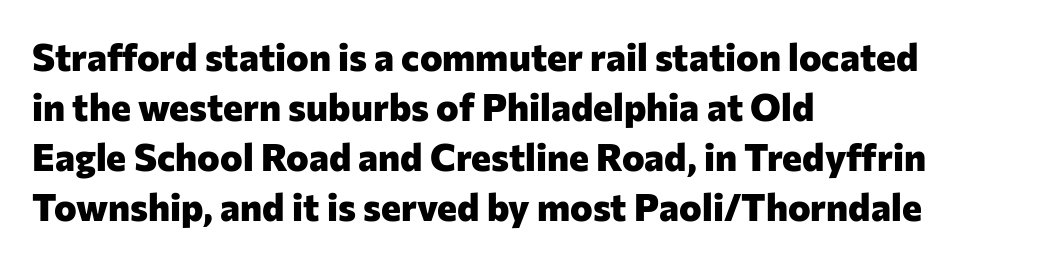
The image shows 38 px heavy sans-serif type, upright; set left-aligned, normal line spacing (1.32x), normal letter spacing, not underlined; low stroke contrast and a medium x-height.
